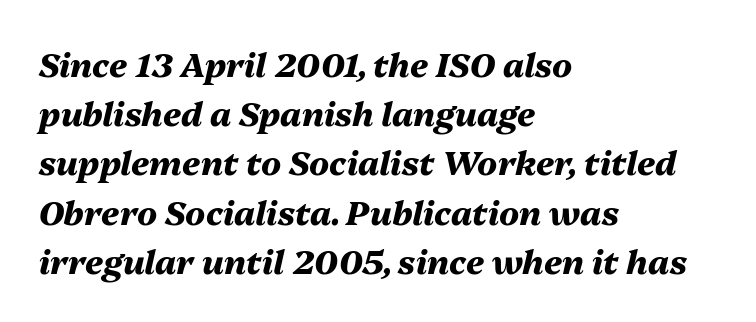
{"italic": "yes", "lean": "right", "slant_degrees": 13, "bold": "yes", "weight": "heavy", "width": "normal", "stroke_contrast": "medium", "x_height": "medium", "monospaced": "no", "underline": "no", "align": "left", "line_spacing": "normal", "line_spacing_ratio": 1.49, "letter_spacing": "normal", "letter_spacing_em": 0.0, "glyph_px": 33}
